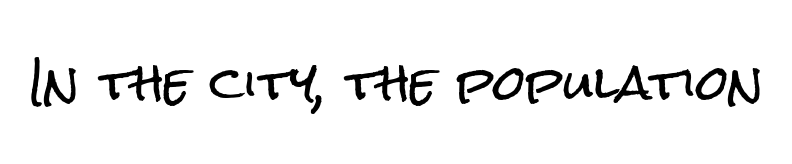
The image shows 47 px condensed sans-serif type, upright; set normal letter spacing, not underlined; low stroke contrast and a medium x-height.
